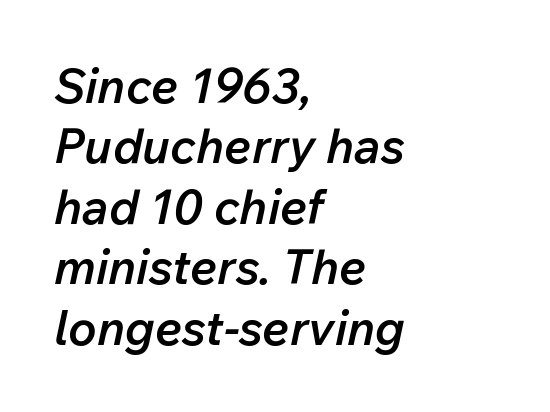
The image shows 48 px semibold type, italic (leaning right); set left-aligned, normal line spacing (1.26x), normal letter spacing, not underlined; low stroke contrast and a medium x-height.
